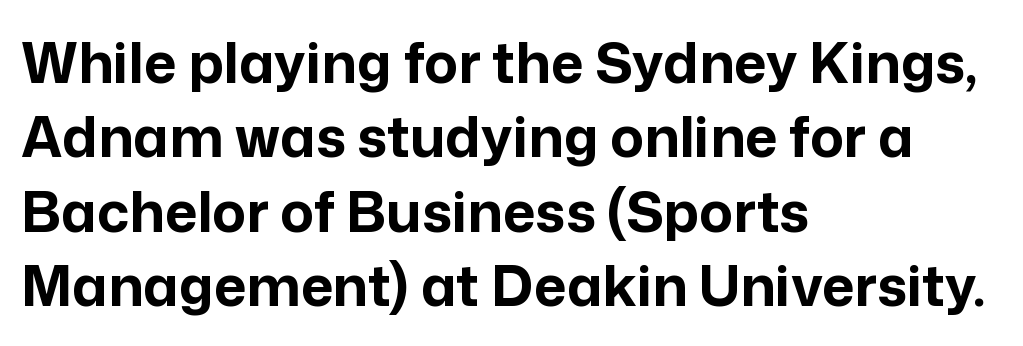
{"serif": "no", "italic": "no", "bold": "yes", "weight": "bold", "width": "normal", "stroke_contrast": "low", "x_height": "medium", "monospaced": "no", "underline": "no", "align": "left", "line_spacing": "normal", "line_spacing_ratio": 1.33, "letter_spacing": "normal", "letter_spacing_em": 0.0, "glyph_px": 56}
